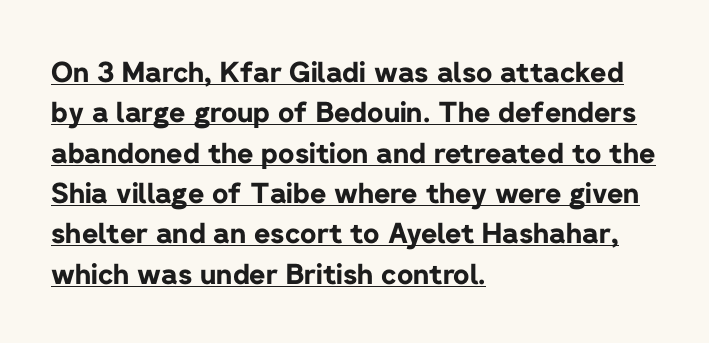
Is there much room between lines? A standard amount, neither cramped nor airy. The rendering uses the underline text-decoration. Left-aligned paragraph, ragged on the right. Nope, no serifs anywhere on these letters. The letters advance in unequal steps, a hallmark of proportional type. Notice how the stems are strictly vertical — no italics here.
